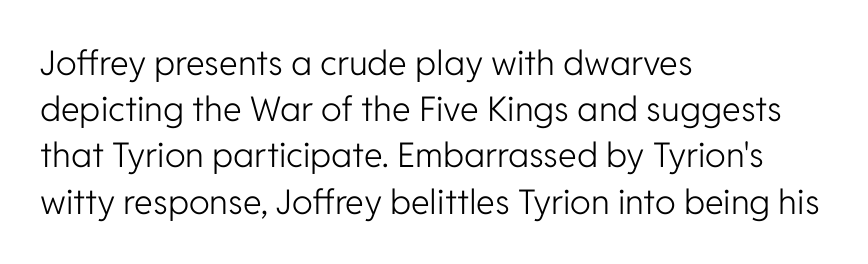
Q: Is the text bold? A: No.
Q: Is the text italic (slanted)? A: No, it is upright.
Q: Is the typeface a serif or a sans-serif typeface? A: Sans-serif.
Q: Is the text underlined? A: No.
Q: How is the paragraph aligned? A: Left-aligned.
Q: Is the spacing between letters normal or unusually wide? A: Normal.
Q: Is the spacing between lines tight, normal or loose? A: Normal.
Q: Width (condensed, normal, or wide)? A: Normal.
Q: Stroke contrast? A: Low.
Q: x-height? A: Medium.
Q: Monospaced? A: No.
